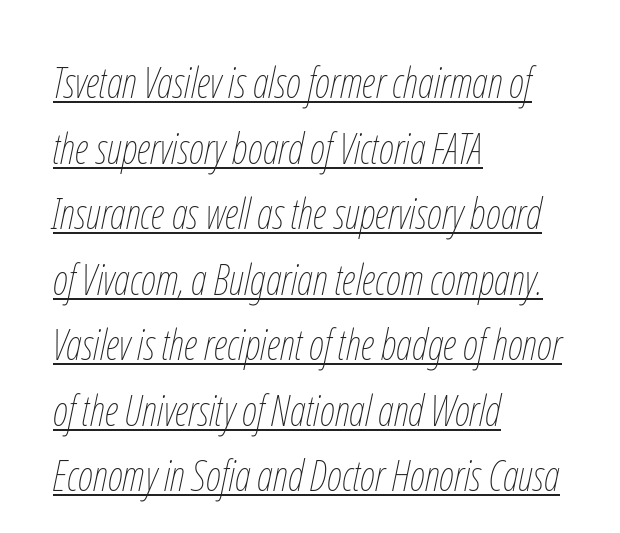
Q: Is the text bold? A: No.
Q: Is the text italic (slanted)? A: Yes, it leans right by about 12 degrees.
Q: Is the text underlined? A: Yes.
Q: How is the paragraph aligned? A: Left-aligned.
Q: Is the spacing between letters normal or unusually wide? A: Normal.
Q: Is the spacing between lines tight, normal or loose? A: Normal.
Q: Width (condensed, normal, or wide)? A: Condensed.
Q: Stroke contrast? A: Low.
Q: x-height? A: Medium.
Q: Monospaced? A: No.
